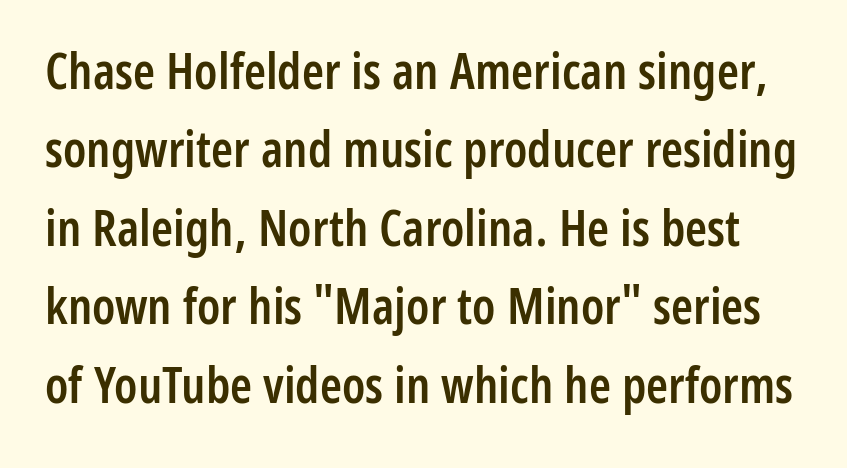
{"serif": "no", "italic": "no", "bold": "semi", "weight": "semibold", "width": "condensed", "stroke_contrast": "low", "x_height": "medium", "monospaced": "no", "underline": "no", "line_spacing": "normal", "line_spacing_ratio": 1.57, "letter_spacing": "normal", "letter_spacing_em": 0.0, "glyph_px": 50}
